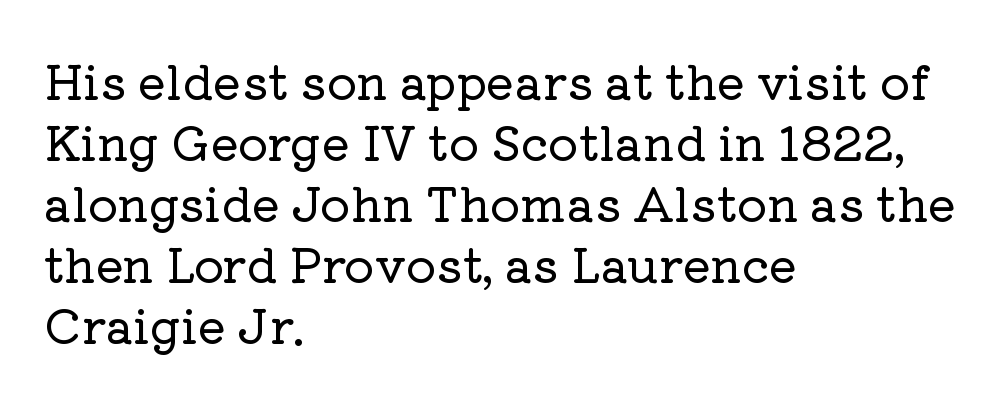
The text was rendered using a seriffed face with decorative stroke endings. These lines are rendered in a variable-pitch font. A typesetter would call this zero additional tracking. A clean baseline with only descenders dipping below it. Upright lettering throughout.
